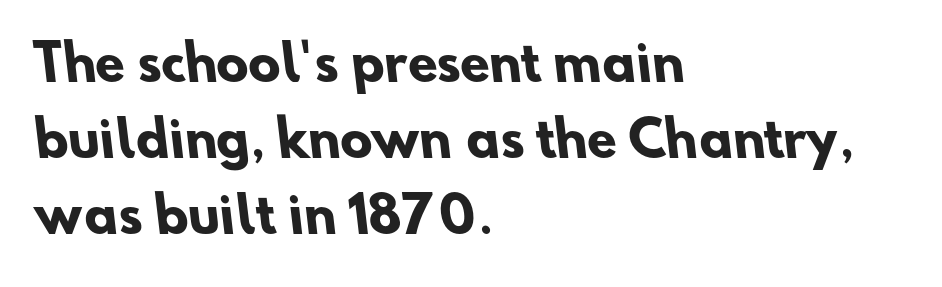
The image shows 48 px heavy sans-serif type; set left-aligned, normal line spacing (1.58x), normal letter spacing, not underlined; low stroke contrast and a small x-height.
